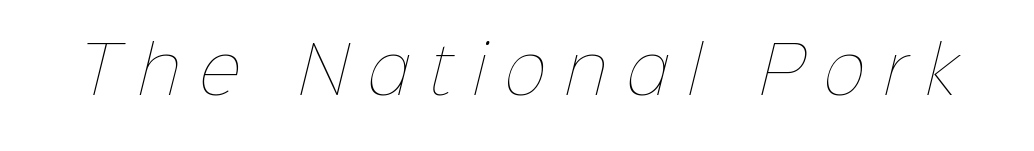
Stem width sits at or under what a default text font uses. Varying glyph widths throughout — classic text-font behaviour. Honestly, the letter spacing is so wide it's the main thing you notice. Plain, unruled lines of type.
